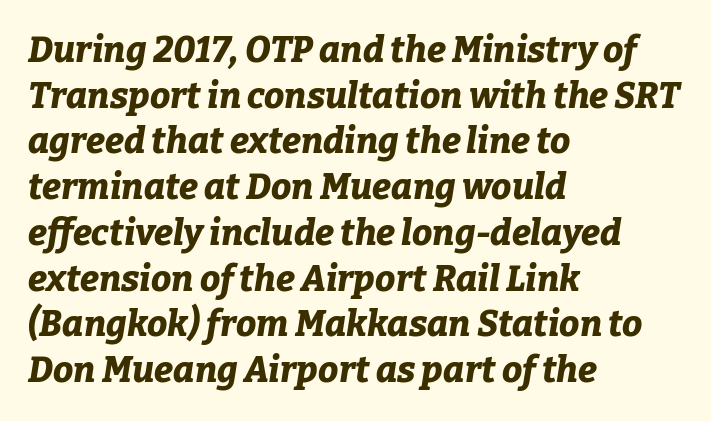
Line starts are locked; line ends wander. The sample has been set heavy, in full bold. This rendering leaves character spacing at its baseline value. A clean baseline with only descenders dipping below it. Evenly set lines give the paragraph a standard silhouette.
